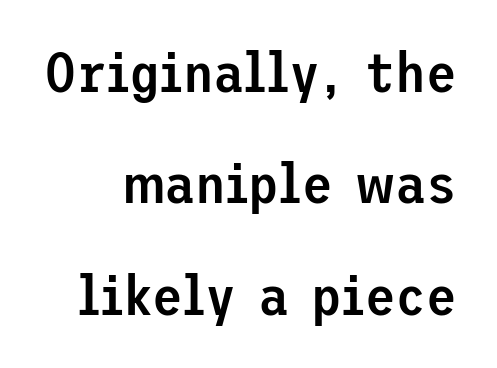
{"serif": "no", "italic": "no", "bold": "semi", "weight": "semibold", "width": "normal", "stroke_contrast": "low", "x_height": "medium", "underline": "no", "line_spacing": "loose", "line_spacing_ratio": 1.99, "letter_spacing": "normal", "letter_spacing_em": 0.0, "glyph_px": 56}
